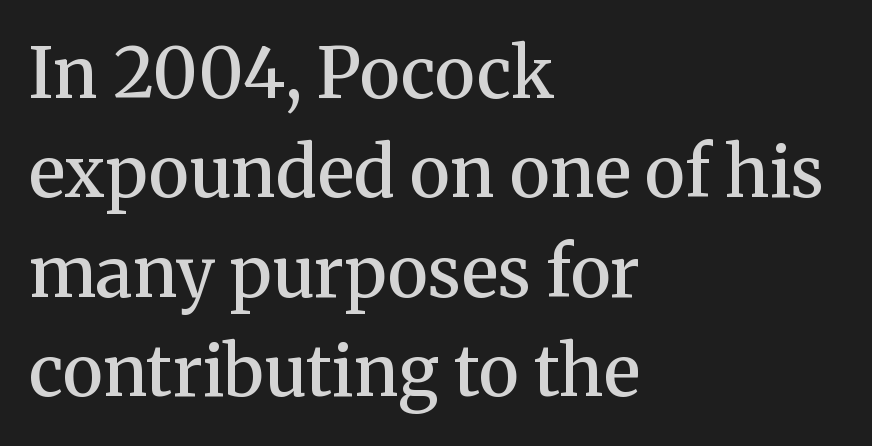
The image shows 70 px semibold serif type, upright; set left-aligned, normal line spacing (1.42x), normal letter spacing, not underlined; medium stroke contrast and a medium x-height.
